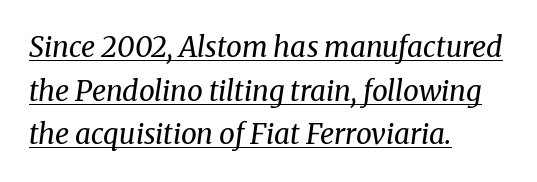
Q: Is the text bold? A: No.
Q: Is the text italic (slanted)? A: Yes, it leans right by about 8 degrees.
Q: Is the typeface a serif or a sans-serif typeface? A: Serif.
Q: Is the text underlined? A: Yes.
Q: How is the paragraph aligned? A: Left-aligned.
Q: Is the spacing between letters normal or unusually wide? A: Normal.
Q: Is the spacing between lines tight, normal or loose? A: Normal.
Q: Width (condensed, normal, or wide)? A: Normal.
Q: Stroke contrast? A: Medium.
Q: x-height? A: Medium.
Q: Monospaced? A: No.
